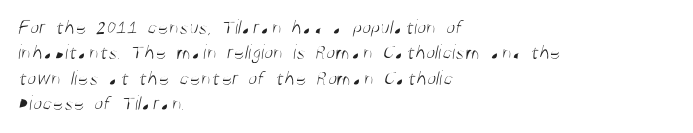
The image shows 21 px text type; set left-aligned, line spacing 1.21x, normal letter spacing, not underlined.
